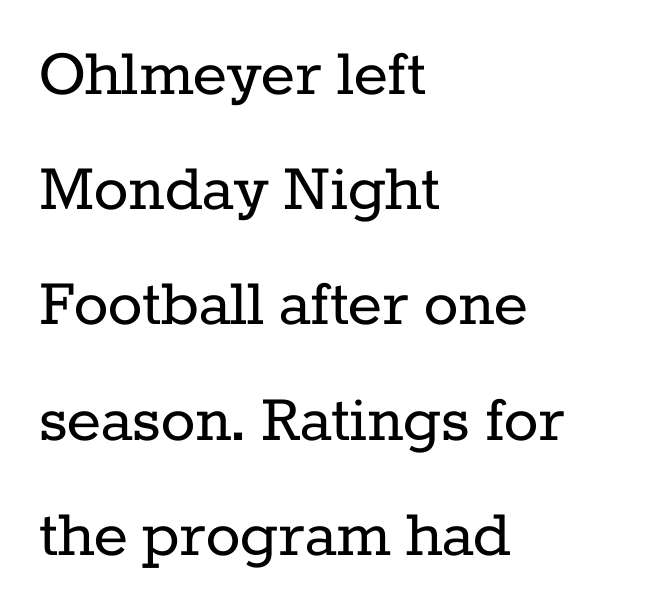
The type sits square on the baseline with zero lean. Students, observe: this is what conventionally led text looks like. The passage shown is typeset with a serif family. This sample has the flowing, uneven cadence of proportional lettering. The letterforms sit at book weight or below. Horizontally, the lines are justified to the leading edge only.
